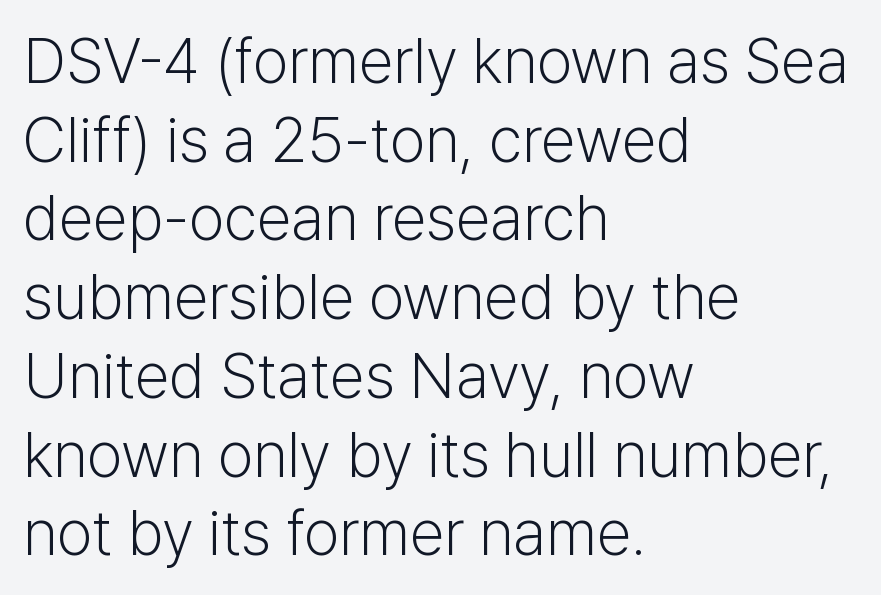
The image shows 63 px light sans-serif type, upright; set left-aligned, normal line spacing (1.25x), normal letter spacing, not underlined; low stroke contrast and a medium x-height.
